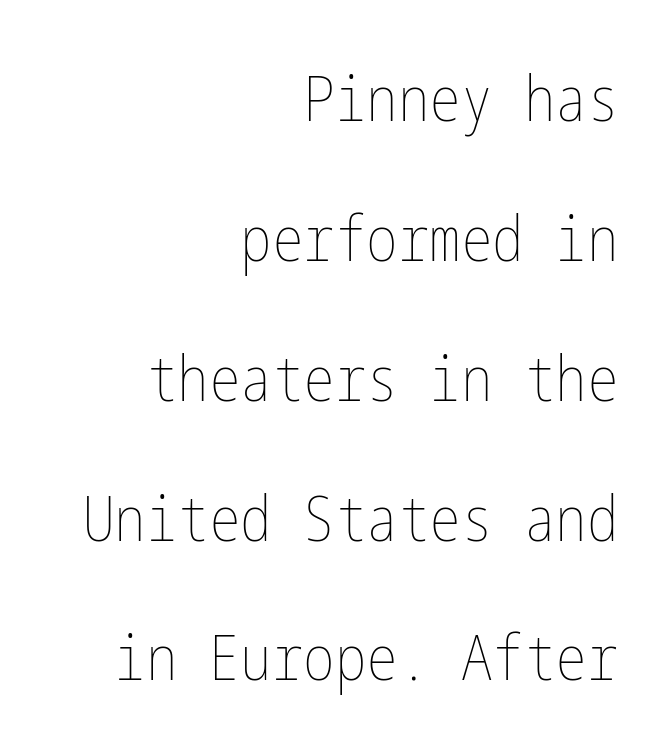
Q: Is the text bold? A: No.
Q: Is the text italic (slanted)? A: No, it is upright.
Q: Is the text underlined? A: No.
Q: How is the paragraph aligned? A: Right-aligned.
Q: Is the spacing between letters normal or unusually wide? A: Normal.
Q: Is the spacing between lines tight, normal or loose? A: Loose.
Q: Width (condensed, normal, or wide)? A: Condensed.
Q: Stroke contrast? A: Low.
Q: x-height? A: Medium.
